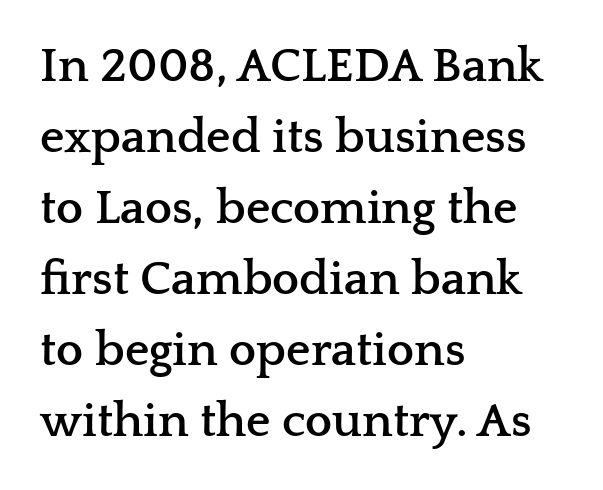
The image shows 48 px semibold, wide serif type, upright; set left-aligned, normal line spacing (1.48x), normal letter spacing, not underlined; low stroke contrast and a medium x-height.
